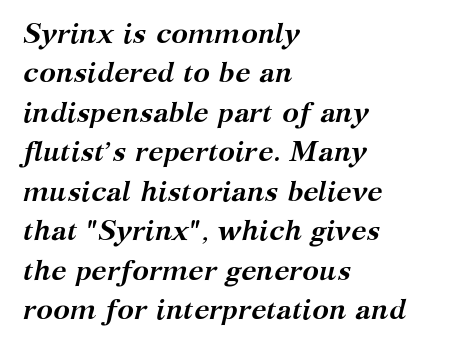
The image shows 28 px semibold serif type, italic (leaning right); set left-aligned, normal line spacing (1.41x), normal letter spacing, not underlined; medium stroke contrast and a medium x-height.
